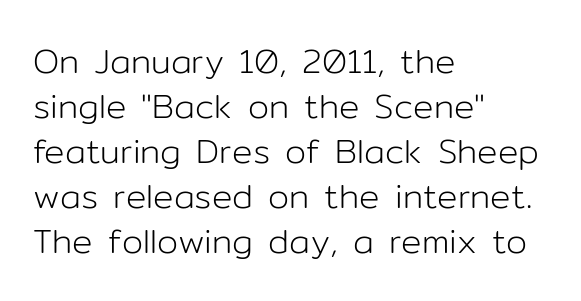
The image shows 34 px light sans-serif type, upright; set left-aligned, normal line spacing (1.32x), normal letter spacing, not underlined; low stroke contrast and a medium x-height.
